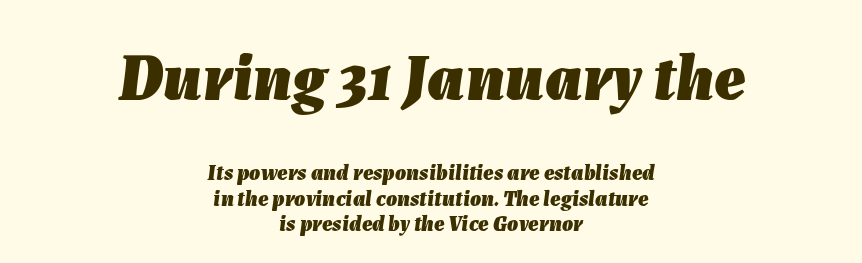
Q: Is the text bold? A: Yes.
Q: Is the text italic (slanted)? A: Yes, it leans right by about 7 degrees.
Q: Is the text underlined? A: No.
Q: How is the paragraph aligned? A: Centered.
Q: Is the spacing between letters normal or unusually wide? A: Normal.
Q: Which block of text is set in a larger size, the first (top) or the second (bottom)? A: The first (top) one.
Q: Width (condensed, normal, or wide)? A: Normal.
Q: Stroke contrast? A: Low.
Q: x-height? A: Medium.
Q: Monospaced? A: No.
